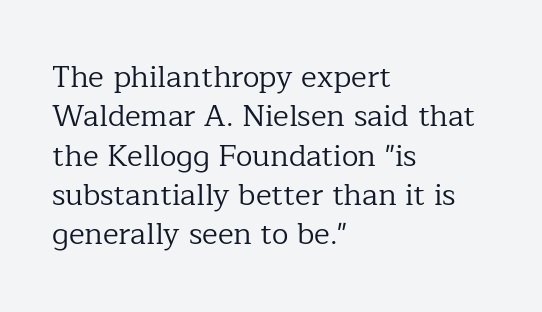
The image shows 30 px regular-weight serif type, upright; set left-aligned, normal line spacing (1.31x), normal letter spacing, not underlined; low stroke contrast and a medium x-height.
